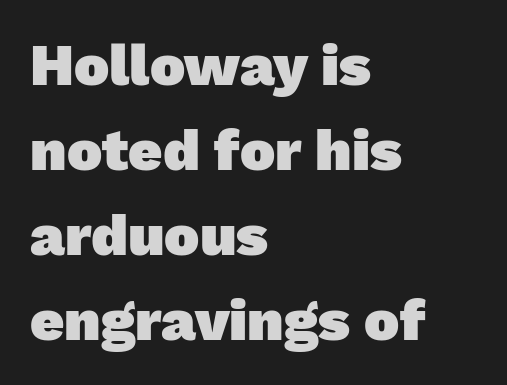
The image shows 59 px heavy sans-serif type; set left-aligned, normal line spacing (1.44x), normal letter spacing, not underlined; low stroke contrast and a medium x-height.
